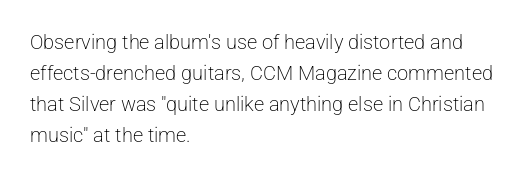
The image shows 20 px text type, upright; set left-aligned, normal line spacing (1.55x), normal letter spacing, not underlined.
